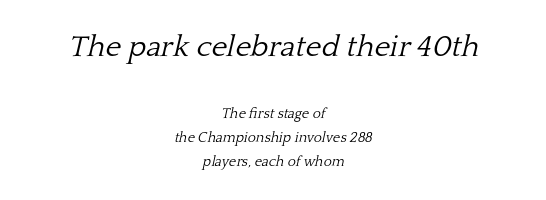
{"serif": "yes", "italic": "yes", "lean": "right", "slant_degrees": 13, "bold": "no", "weight": "light", "width": "normal", "stroke_contrast": "low", "x_height": "medium", "monospaced": "no", "underline": "no", "align": "center", "line_spacing_ratio": 1.72, "letter_spacing": "normal", "letter_spacing_em": 0.0, "larger_block": "first", "size_ratio": 2.14, "glyph_px": 30}
